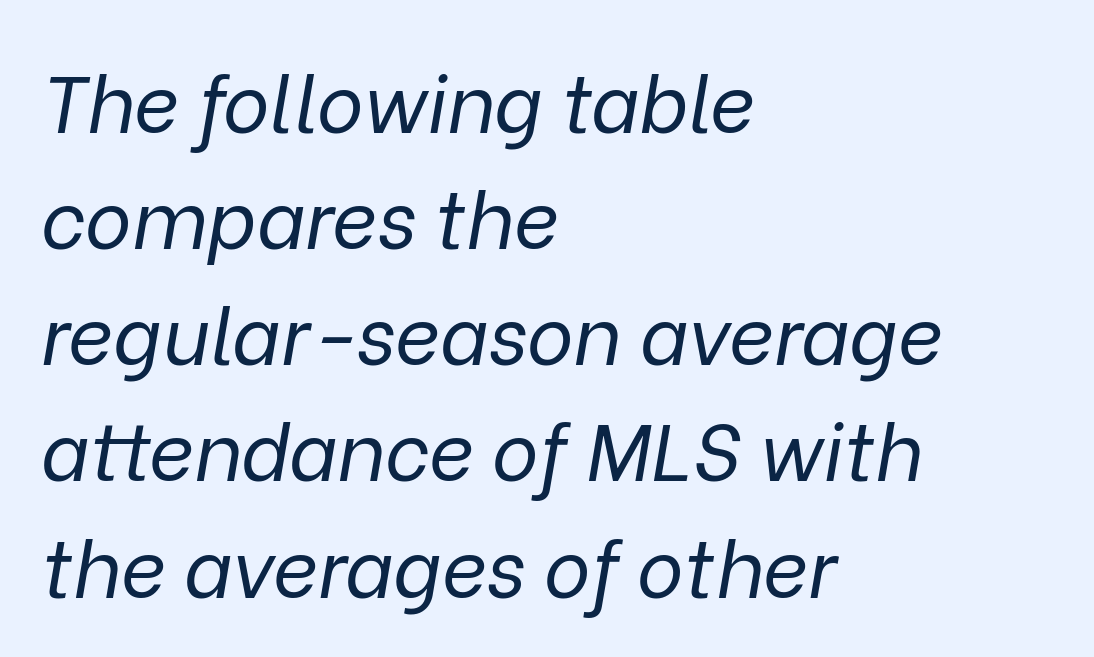
{"italic": "yes", "lean": "right", "slant_degrees": 9, "bold": "no", "weight": "regular", "width": "normal", "stroke_contrast": "low", "x_height": "medium", "monospaced": "no", "underline": "no", "align": "left", "line_spacing": "normal", "line_spacing_ratio": 1.47, "letter_spacing": "normal", "letter_spacing_em": 0.0, "glyph_px": 79}
